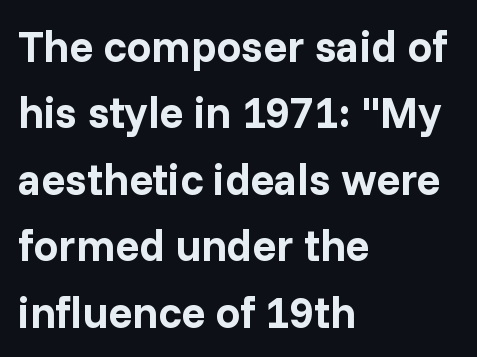
Unlike a traditional serif, this face leaves its strokes unadorned. The line-height multiplier appears to be the usual default. Every letter is thick-stroked: bold, no question. The axis of the letterforms is exactly vertical. The rendering anchors every line to the left-hand side. Characters follow at the spacing the type designer built in.
